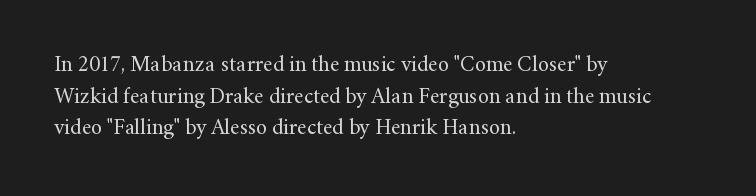
Q: Is the text bold? A: No.
Q: Is the text italic (slanted)? A: No, it is upright.
Q: Is the text underlined? A: No.
Q: How is the paragraph aligned? A: Left-aligned.
Q: Is the spacing between letters normal or unusually wide? A: Normal.
Q: Is the spacing between lines tight, normal or loose? A: Normal.
